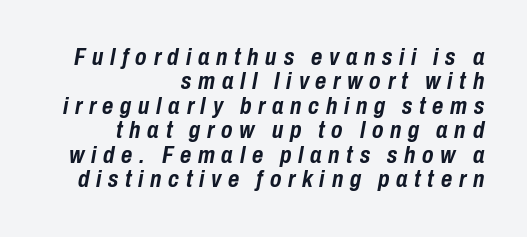
Q: Is the text bold? A: Yes.
Q: Is the text italic (slanted)? A: Yes, it leans right by about 10 degrees.
Q: Is the text underlined? A: No.
Q: How is the paragraph aligned? A: Right-aligned.
Q: Is the spacing between letters normal or unusually wide? A: Unusually wide.
Q: Is the spacing between lines tight, normal or loose? A: Tight.
